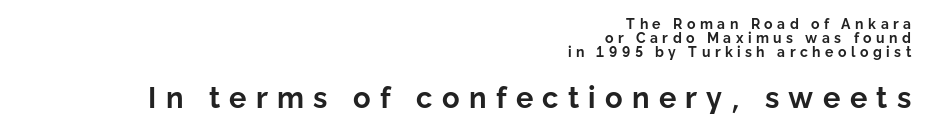
Q: Is the text bold? A: Yes.
Q: Is the text italic (slanted)? A: No, it is upright.
Q: Is the typeface a serif or a sans-serif typeface? A: Sans-serif.
Q: Is the text underlined? A: No.
Q: How is the paragraph aligned? A: Right-aligned.
Q: Is the spacing between letters normal or unusually wide? A: Unusually wide.
Q: Is the spacing between lines tight, normal or loose? A: Tight.
Q: Which block of text is set in a larger size, the first (top) or the second (bottom)? A: The second (bottom) one.
Q: Width (condensed, normal, or wide)? A: Normal.
Q: Stroke contrast? A: Low.
Q: x-height? A: Medium.
Q: Monospaced? A: No.
